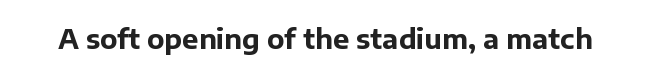
What stands out about the letter spacing? Nothing — it is the standard amount. No italicization has been applied; the sample stays upright. The gap between lines stays unmarked. Thick stems and heavy bowls — unmistakably bold.
